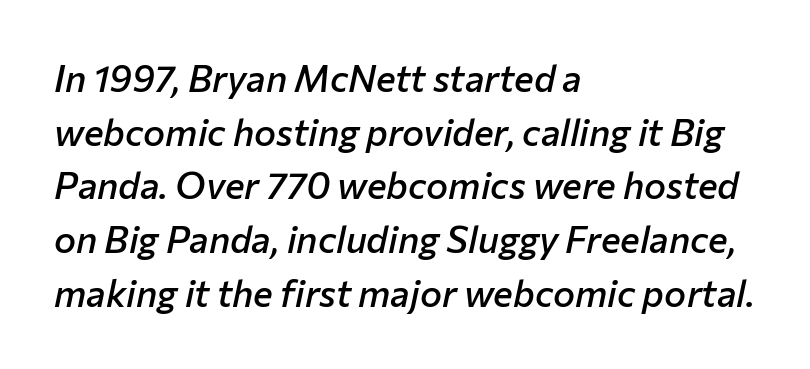
Q: Is the text bold? A: Semi-bold.
Q: Is the text italic (slanted)? A: Yes, it leans right by about 12 degrees.
Q: Is the text underlined? A: No.
Q: How is the paragraph aligned? A: Left-aligned.
Q: Is the spacing between letters normal or unusually wide? A: Normal.
Q: Is the spacing between lines tight, normal or loose? A: Normal.
Q: Width (condensed, normal, or wide)? A: Normal.
Q: Stroke contrast? A: Low.
Q: x-height? A: Medium.
Q: Monospaced? A: No.
